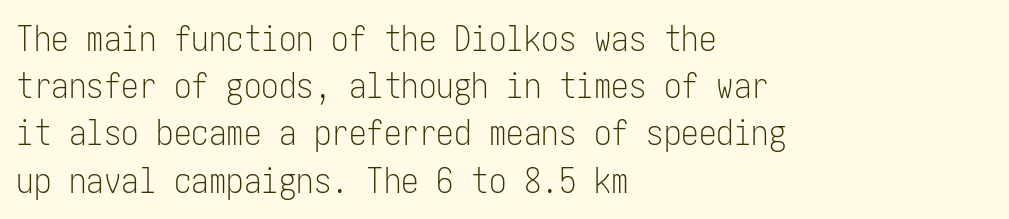
Descenders hang freely into open space. Here the glyphs are tracked normally, forming tight word shapes. The type sits square on the baseline with zero lean. Where is the straight margin? On the left. Check where the strokes stop: nothing finishes them off — pure sans. A light-to-regular cut is what we see here.
